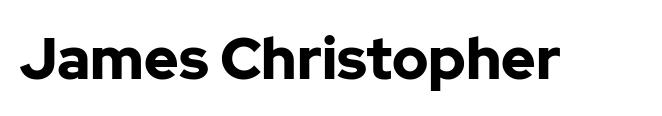
Proportional: the letters do not fall into vertical columns. These lines were composed using upright roman letters. Quick note: underline off. Look at the bottom of the vertical strokes: they stop flat, with no serifs. Look at the stroke-to-counter ratio: heavy, a bold.
